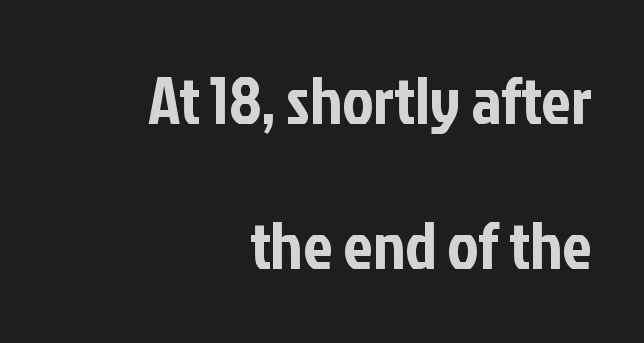
The image shows 66 px condensed sans-serif type, upright; set right-aligned, loose line spacing (2.19x), normal letter spacing, not underlined; low stroke contrast and a medium x-height.
